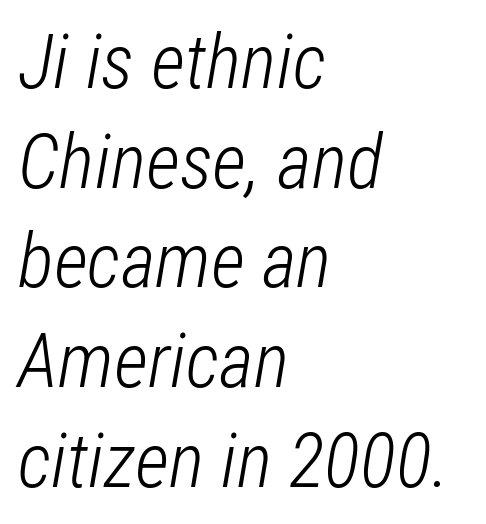
Each row of text sits above clean, open space. These lines are set flush left with a ragged right edge. No letter is thick-stroked: the sample isn't bold. Regular leading.
